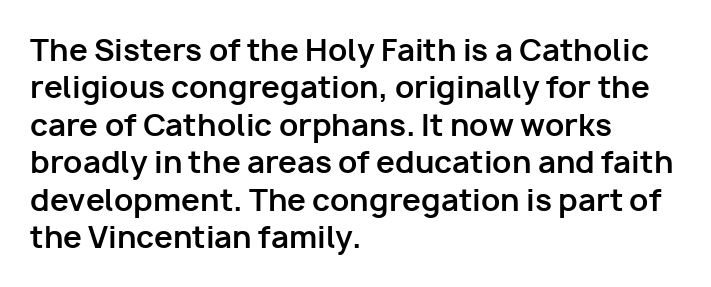
Q: Is the text bold? A: Yes.
Q: Is the text italic (slanted)? A: No, it is upright.
Q: Is the typeface a serif or a sans-serif typeface? A: Sans-serif.
Q: Is the text underlined? A: No.
Q: How is the paragraph aligned? A: Left-aligned.
Q: Is the spacing between letters normal or unusually wide? A: Normal.
Q: Is the spacing between lines tight, normal or loose? A: Normal.
Q: Width (condensed, normal, or wide)? A: Normal.
Q: Stroke contrast? A: Low.
Q: x-height? A: Medium.
Q: Monospaced? A: No.
